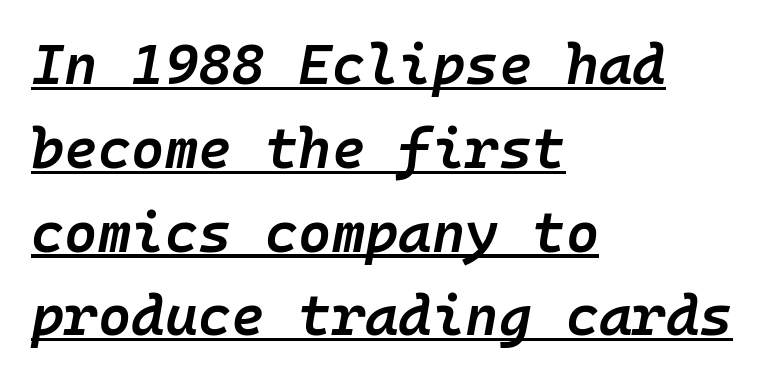
Q: Is the text bold? A: Semi-bold.
Q: Is the text italic (slanted)? A: Yes, it leans right by about 10 degrees.
Q: Is the text underlined? A: Yes.
Q: How is the paragraph aligned? A: Left-aligned.
Q: Is the spacing between letters normal or unusually wide? A: Normal.
Q: Is the spacing between lines tight, normal or loose? A: Normal.
Q: Width (condensed, normal, or wide)? A: Normal.
Q: Stroke contrast? A: Low.
Q: x-height? A: Medium.
Q: Monospaced? A: Yes.
